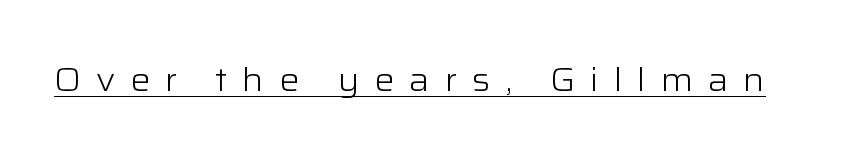
The image shows 32 px light, wide sans-serif type, upright; set unusually wide letter spacing (+0.46 em), underlined; low stroke contrast and a medium x-height.
